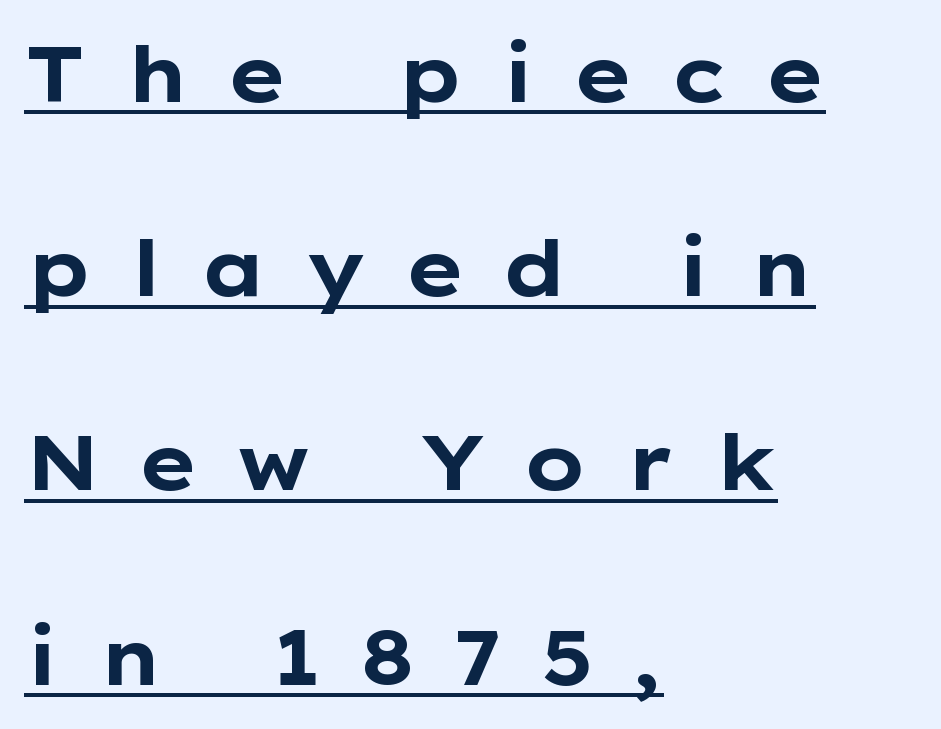
The image shows 78 px bold, wide sans-serif type, upright; set left-aligned, loose line spacing (2.49x), unusually wide letter spacing (+0.47 em), underlined; low stroke contrast and a medium x-height.
